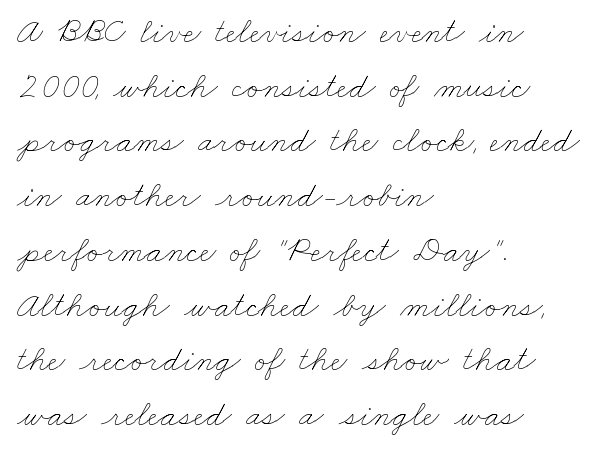
Q: Is the text bold? A: No.
Q: Is the text underlined? A: No.
Q: How is the paragraph aligned? A: Left-aligned.
Q: Is the spacing between letters normal or unusually wide? A: Normal.
Q: Is the spacing between lines tight, normal or loose? A: Normal.
Q: Width (condensed, normal, or wide)? A: Wide.
Q: Stroke contrast? A: Low.
Q: x-height? A: Small.
Q: Monospaced? A: No.
